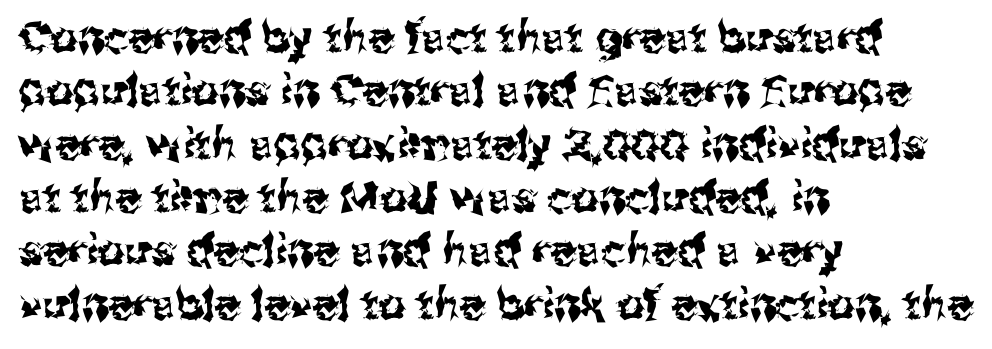
Q: Is the text italic (slanted)? A: No, it is upright.
Q: Is the typeface a serif or a sans-serif typeface? A: Sans-serif.
Q: Is the text underlined? A: No.
Q: How is the paragraph aligned? A: Left-aligned.
Q: Is the spacing between letters normal or unusually wide? A: Normal.
Q: Width (condensed, normal, or wide)? A: Normal.
Q: Stroke contrast? A: Medium.
Q: x-height? A: Medium.
Q: Monospaced? A: No.
